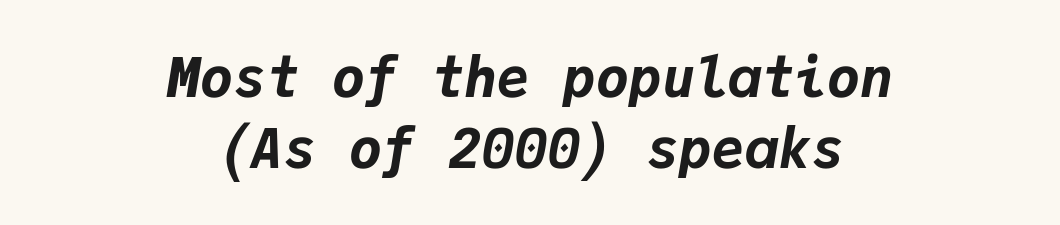
The image shows 55 px bold type, italic (leaning right), monospaced; set centered, normal line spacing (1.29x), normal letter spacing, not underlined; low stroke contrast and a medium x-height.
